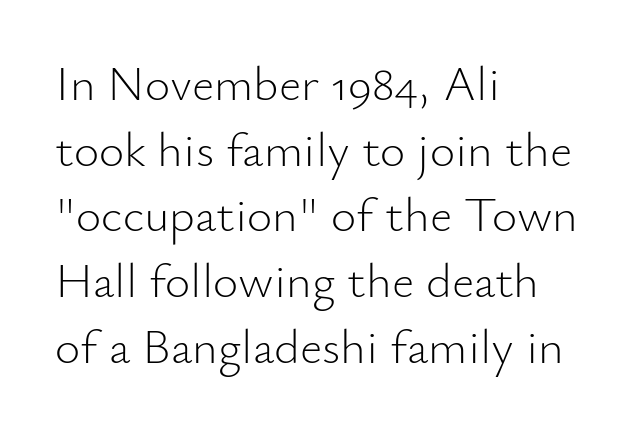
Evenly set lines give the paragraph a standard silhouette. The characters are drawn with everyday or finer stroke widths. Regarding serifs, this sample does without them. The specimen reads as upright at a glance. Spacing verdict: proportional, widths tailored to each character. The glyphs are unaccompanied by any horizontal stroke below them.
